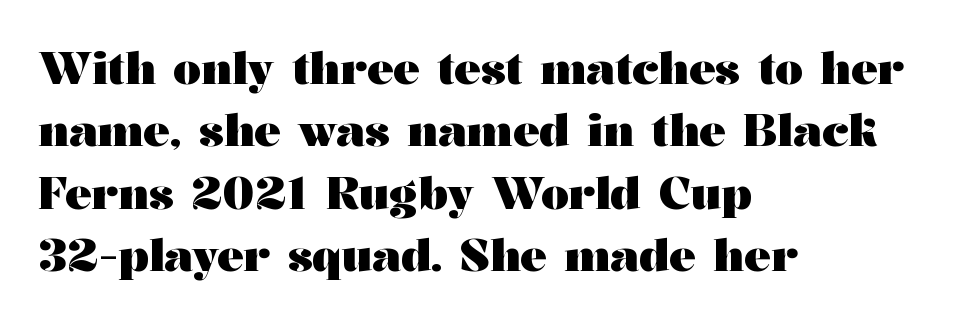
Bold? Absolutely — the strokes are thick and heavy. Words appear dense and cohesive because spacing is normal. In CSS terms this would be text-align: left. This sample has the flowing, uneven cadence of proportional lettering.
